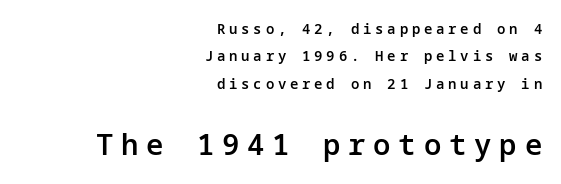
The lines are quadded right. The following chunk of copy outweighs the initial chunk in type size. The face used here is a sans, in the tradition of grotesques and geometrics. Ordinary non-slanted type is in use.
